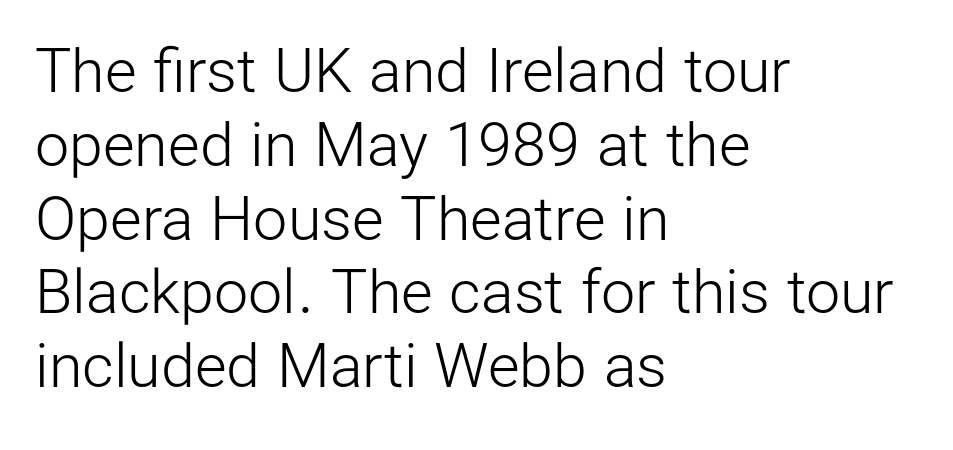
{"serif": "no", "italic": "no", "bold": "no", "weight": "light", "width": "normal", "stroke_contrast": "low", "x_height": "medium", "monospaced": "no", "underline": "no", "align": "left", "line_spacing_ratio": 1.21, "letter_spacing": "normal", "letter_spacing_em": 0.0, "glyph_px": 61}
